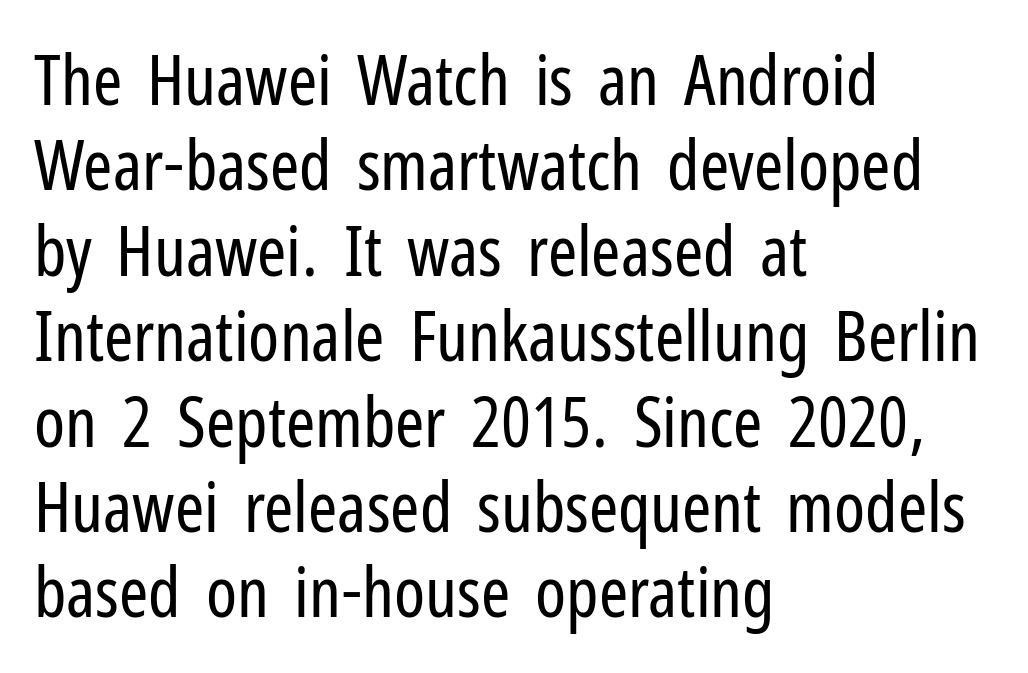
{"serif": "no", "italic": "no", "bold": "no", "weight": "regular", "width": "condensed", "stroke_contrast": "low", "x_height": "medium", "monospaced": "no", "underline": "no", "align": "left", "line_spacing_ratio": 1.22, "letter_spacing": "normal", "letter_spacing_em": 0.0, "glyph_px": 70}
